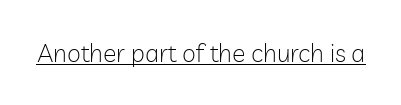
The image shows 25 px text type, upright; set normal letter spacing, underlined.
